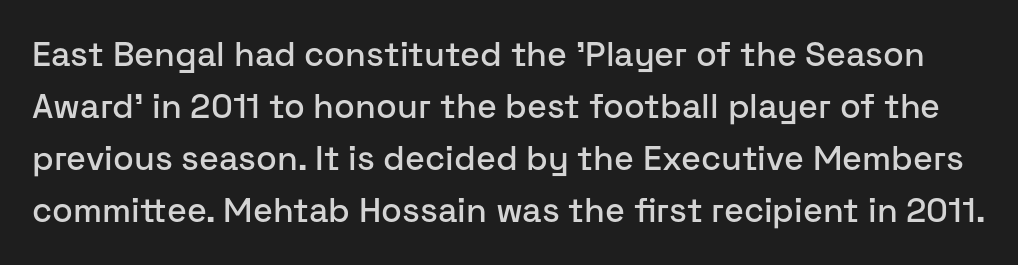
Q: Is the text italic (slanted)? A: No, it is upright.
Q: Is the typeface a serif or a sans-serif typeface? A: Sans-serif.
Q: Is the text underlined? A: No.
Q: Is the spacing between letters normal or unusually wide? A: Normal.
Q: Is the spacing between lines tight, normal or loose? A: Normal.
Q: Width (condensed, normal, or wide)? A: Normal.
Q: Stroke contrast? A: Low.
Q: x-height? A: Medium.
Q: Monospaced? A: No.
